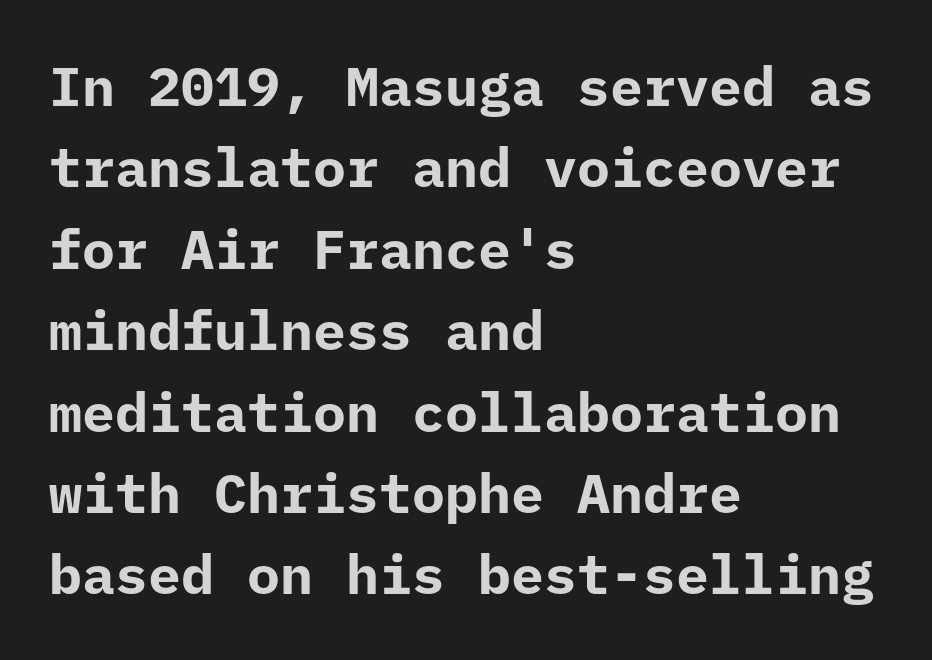
{"serif": "no", "italic": "no", "bold": "yes", "weight": "bold", "width": "normal", "stroke_contrast": "low", "x_height": "medium", "monospaced": "yes", "underline": "no", "align": "left", "line_spacing": "normal", "line_spacing_ratio": 1.48, "letter_spacing": "normal", "letter_spacing_em": 0.0, "glyph_px": 55}
